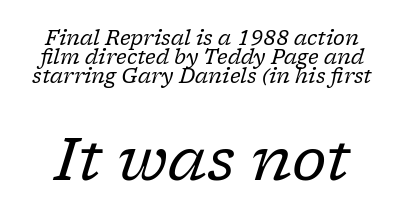
The image shows 59 px regular-weight serif type, italic (leaning right); set tight line spacing (0.96x), normal letter spacing, not underlined; the second (bottom) block is 2.95x larger; low stroke contrast and a medium x-height.
